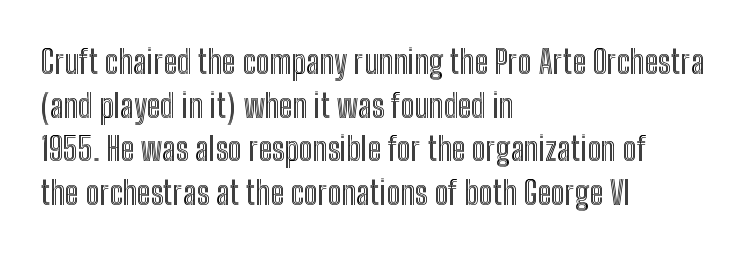
The image shows 33 px condensed type, upright; set left-aligned, normal line spacing (1.32x), normal letter spacing, not underlined; a medium x-height.
